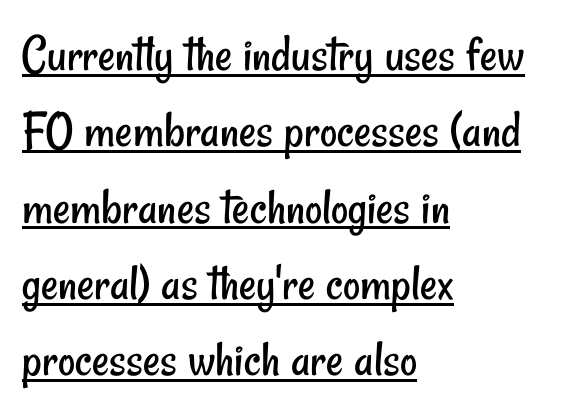
Q: Is the text bold? A: No.
Q: Is the typeface a serif or a sans-serif typeface? A: Sans-serif.
Q: Is the text underlined? A: Yes.
Q: How is the paragraph aligned? A: Left-aligned.
Q: Is the spacing between letters normal or unusually wide? A: Normal.
Q: Is the spacing between lines tight, normal or loose? A: Normal.
Q: Width (condensed, normal, or wide)? A: Condensed.
Q: Stroke contrast? A: Low.
Q: x-height? A: Small.
Q: Monospaced? A: No.
